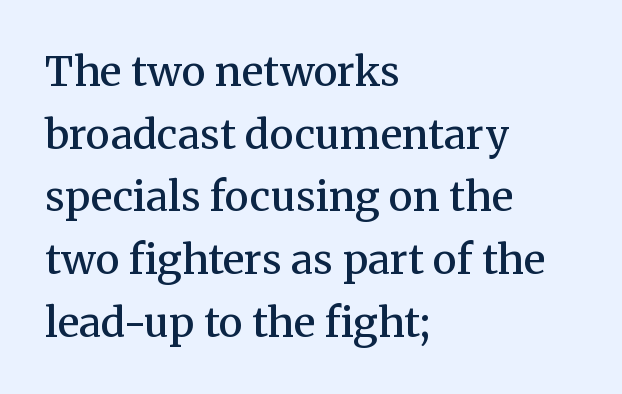
The image shows 41 px semibold serif type, upright; set left-aligned, normal line spacing (1.53x), normal letter spacing, not underlined; medium stroke contrast and a medium x-height.
